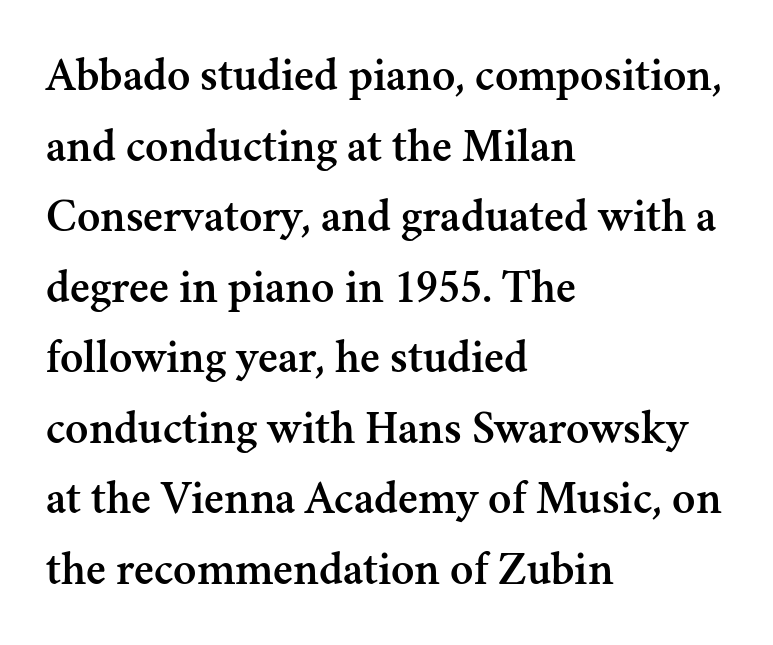
The image shows 48 px serif type, upright; set left-aligned, normal line spacing (1.47x), normal letter spacing, not underlined; medium stroke contrast and a small x-height.
